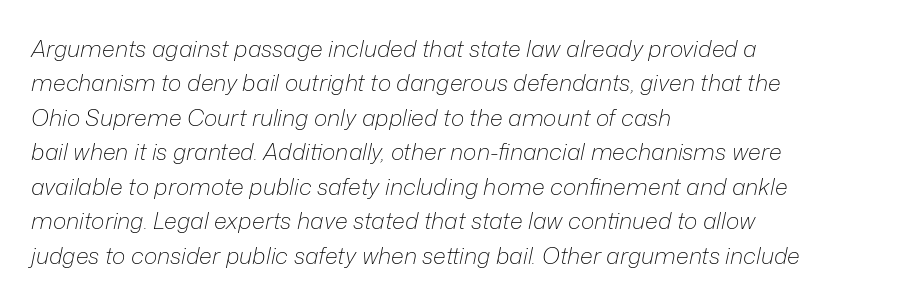
Only glyphs here, with clear space below each row. Compared with typical paragraphs, the rows here are spaced about the same. These lines stack with their left ends in a neat column. Look at the tracking — it's just the regular setting, nothing added. Rendered with sloped, italic letterforms. Nothing heavy about these letters — not bold at all.
